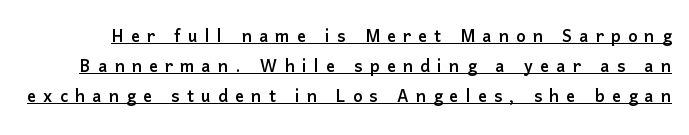
The image shows 22 px text type, upright; set normal line spacing (1.36x), unusually wide letter spacing (+0.33 em), underlined.
